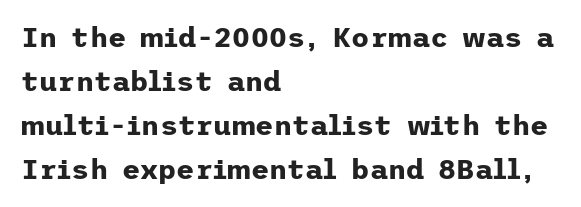
{"serif": "no", "italic": "no", "bold": "yes", "weight": "bold", "width": "normal", "stroke_contrast": "low", "x_height": "medium", "underline": "no", "align": "left", "line_spacing": "normal", "line_spacing_ratio": 1.57, "letter_spacing": "normal", "letter_spacing_em": 0.0, "glyph_px": 28}
